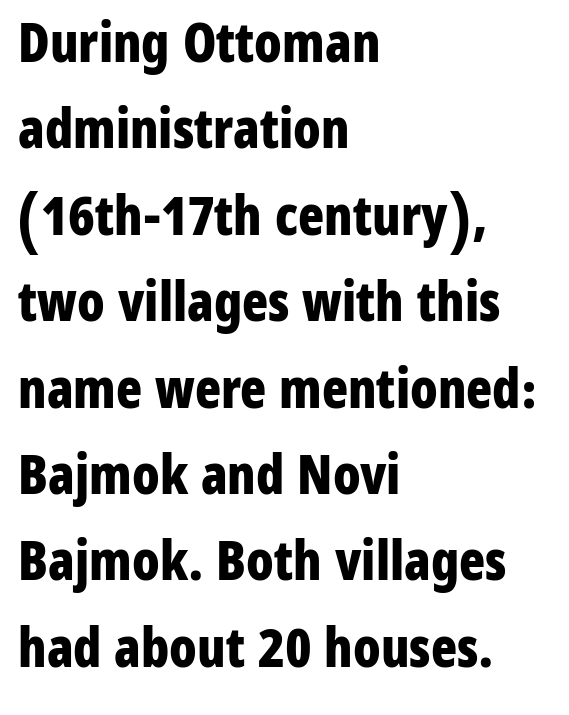
The image shows 54 px bold, condensed sans-serif type, upright; set left-aligned, normal line spacing (1.6x), normal letter spacing, not underlined; low stroke contrast and a medium x-height.
